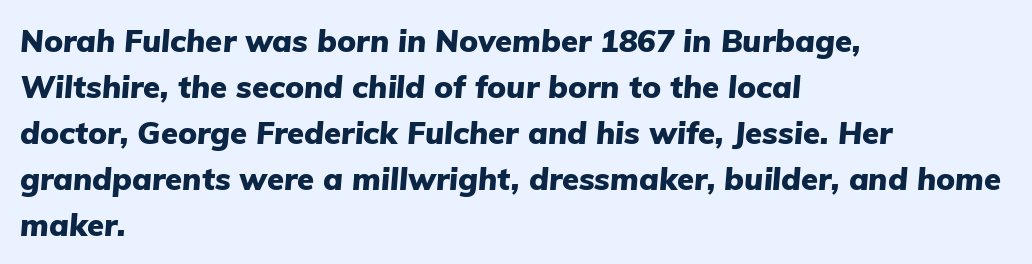
The image shows 31 px heavy type, italic (leaning right); set left-aligned, normal line spacing (1.48x), normal letter spacing, not underlined; low stroke contrast and a medium x-height.
